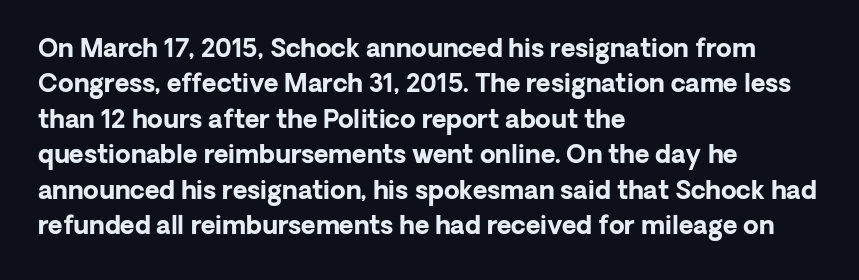
The image shows 25 px bold type, upright; set left-aligned, normal line spacing (1.42x), normal letter spacing, not underlined.
